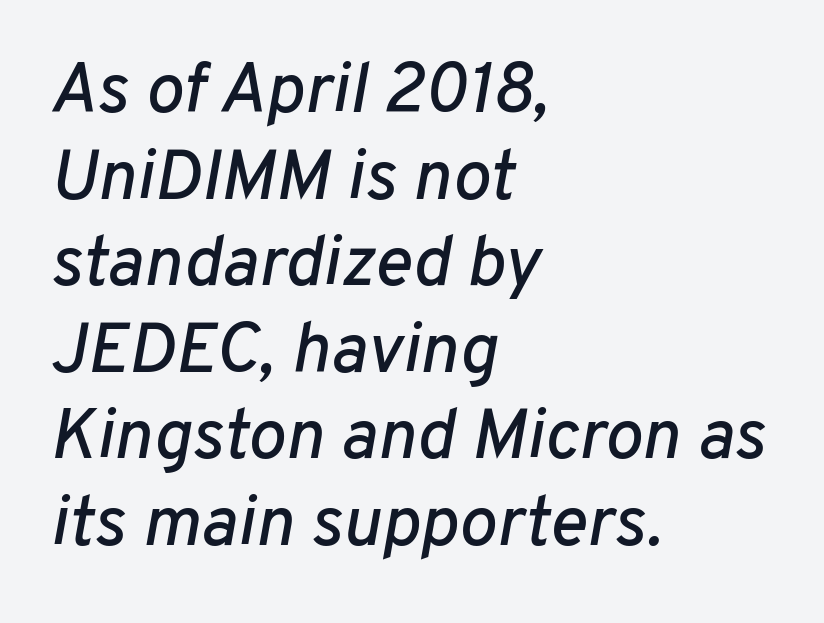
{"italic": "yes", "lean": "right", "slant_degrees": 10, "width": "normal", "stroke_contrast": "low", "x_height": "medium", "monospaced": "no", "underline": "no", "align": "left", "line_spacing_ratio": 1.22, "letter_spacing": "normal", "letter_spacing_em": 0.0, "glyph_px": 71}
